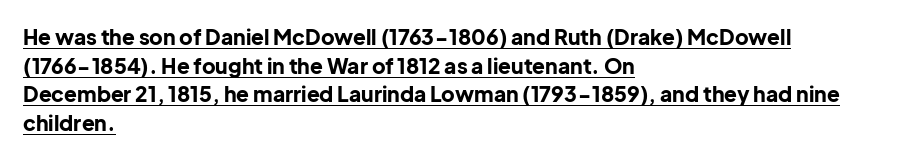
The image shows 21 px bold type, upright; set left-aligned, normal line spacing (1.36x), normal letter spacing, underlined.
